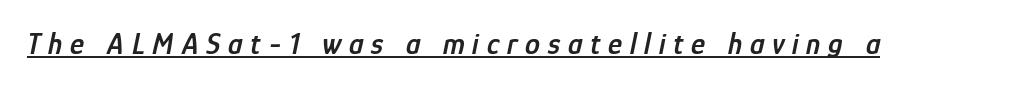
Q: Is the text bold? A: Semi-bold.
Q: Is the text italic (slanted)? A: Yes, it leans right by about 12 degrees.
Q: Is the text underlined? A: Yes.
Q: Is the spacing between letters normal or unusually wide? A: Unusually wide.
Q: Width (condensed, normal, or wide)? A: Condensed.
Q: Stroke contrast? A: Low.
Q: x-height? A: Medium.
Q: Monospaced? A: No.
